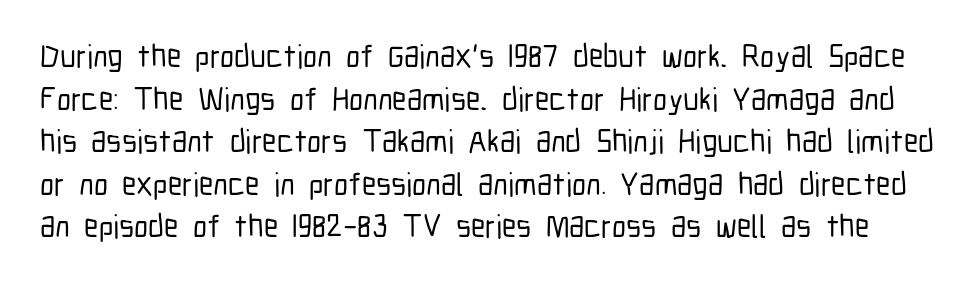
{"serif": "no", "italic": "no", "width": "condensed", "stroke_contrast": "low", "x_height": "medium", "monospaced": "no", "underline": "no", "line_spacing": "normal", "line_spacing_ratio": 1.33, "letter_spacing": "normal", "letter_spacing_em": 0.0, "glyph_px": 32}
